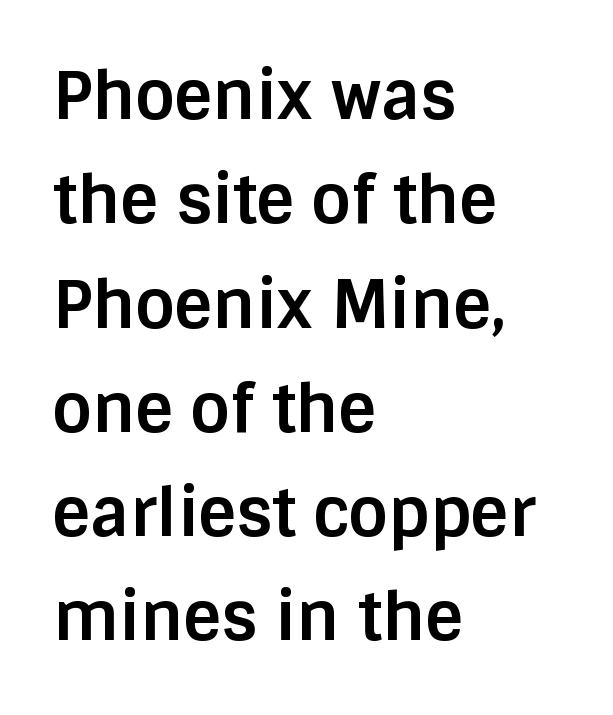
Q: Is the text bold? A: Yes.
Q: Is the text italic (slanted)? A: No, it is upright.
Q: Is the typeface a serif or a sans-serif typeface? A: Sans-serif.
Q: Is the text underlined? A: No.
Q: How is the paragraph aligned? A: Left-aligned.
Q: Is the spacing between letters normal or unusually wide? A: Normal.
Q: Is the spacing between lines tight, normal or loose? A: Normal.
Q: Width (condensed, normal, or wide)? A: Normal.
Q: Stroke contrast? A: Low.
Q: x-height? A: Large.
Q: Monospaced? A: No.
